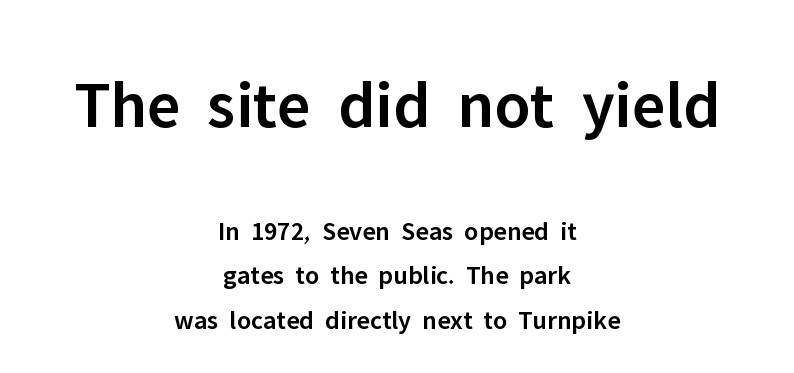
The image shows 68 px semibold sans-serif type, upright; set centered, normal line spacing (1.65x), normal letter spacing, not underlined; the first (top) block is 2.52x larger; low stroke contrast and a medium x-height.
